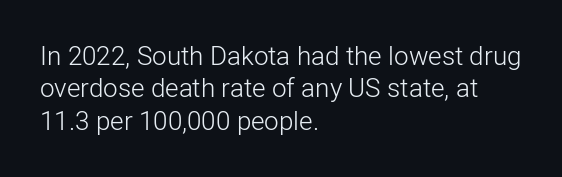
Q: Is the text bold? A: No.
Q: Is the text italic (slanted)? A: No, it is upright.
Q: Is the text underlined? A: No.
Q: How is the paragraph aligned? A: Left-aligned.
Q: Is the spacing between letters normal or unusually wide? A: Normal.
Q: Is the spacing between lines tight, normal or loose? A: Normal.
